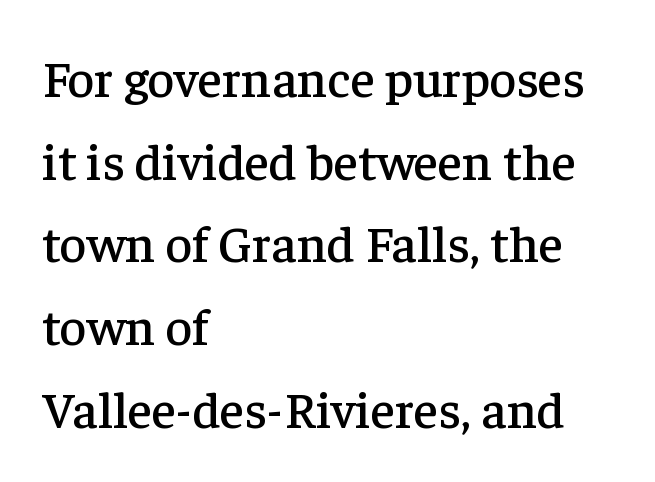
{"serif": "yes", "italic": "no", "width": "normal", "stroke_contrast": "low", "x_height": "medium", "monospaced": "no", "underline": "no", "align": "left", "line_spacing": "normal", "line_spacing_ratio": 1.59, "letter_spacing": "normal", "letter_spacing_em": 0.0, "glyph_px": 52}
